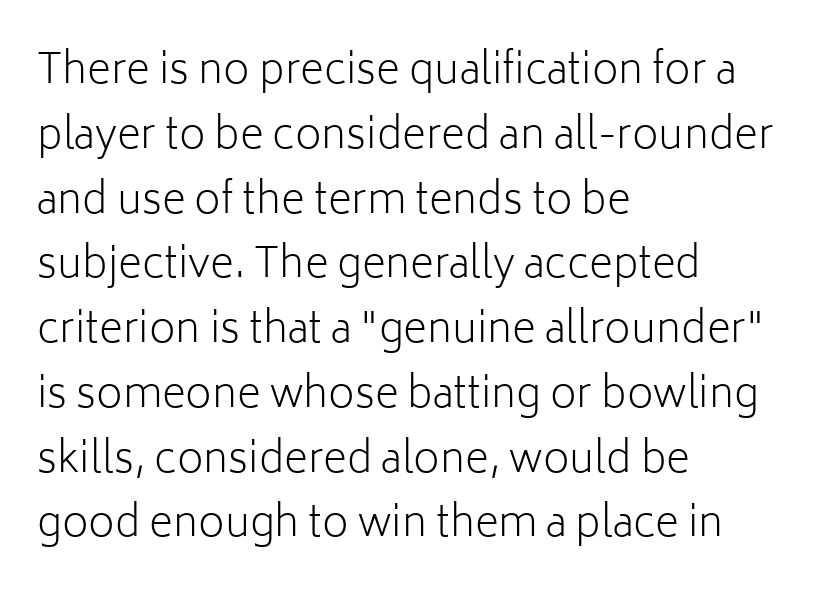
Q: Is the text bold? A: No.
Q: Is the text italic (slanted)? A: No, it is upright.
Q: Is the typeface a serif or a sans-serif typeface? A: Sans-serif.
Q: Is the text underlined? A: No.
Q: How is the paragraph aligned? A: Left-aligned.
Q: Is the spacing between letters normal or unusually wide? A: Normal.
Q: Is the spacing between lines tight, normal or loose? A: Normal.
Q: Width (condensed, normal, or wide)? A: Normal.
Q: Stroke contrast? A: Low.
Q: x-height? A: Medium.
Q: Monospaced? A: No.
